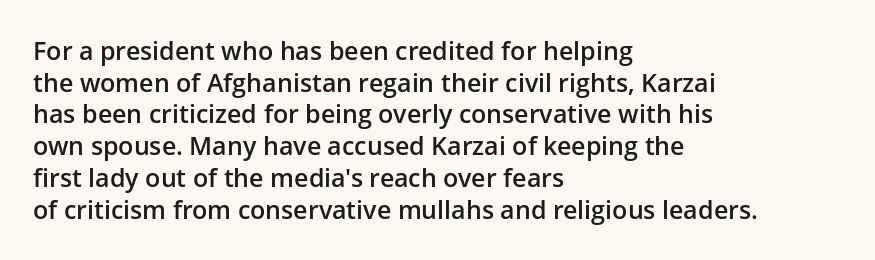
The image shows 25 px text type, upright; set left-aligned, normal line spacing (1.27x), normal letter spacing, not underlined.
